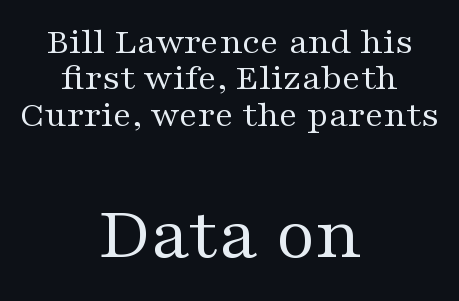
{"serif": "yes", "italic": "no", "bold": "no", "weight": "regular", "width": "wide", "stroke_contrast": "medium", "x_height": "medium", "monospaced": "no", "underline": "no", "align": "center", "line_spacing": "tight", "line_spacing_ratio": 0.96, "letter_spacing": "normal", "letter_spacing_em": 0.0, "larger_block": "second", "size_ratio": 2.0, "glyph_px": 76}
